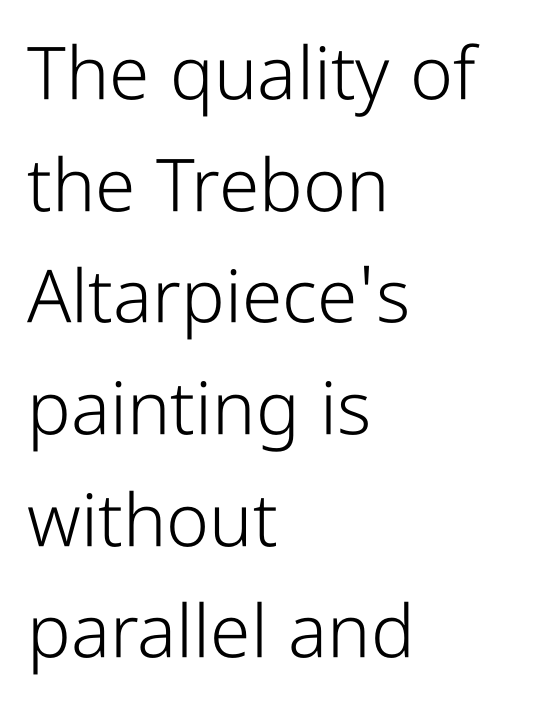
The image shows 73 px light, condensed sans-serif type, upright; set left-aligned, normal line spacing (1.53x), normal letter spacing, not underlined; low stroke contrast and a medium x-height.
